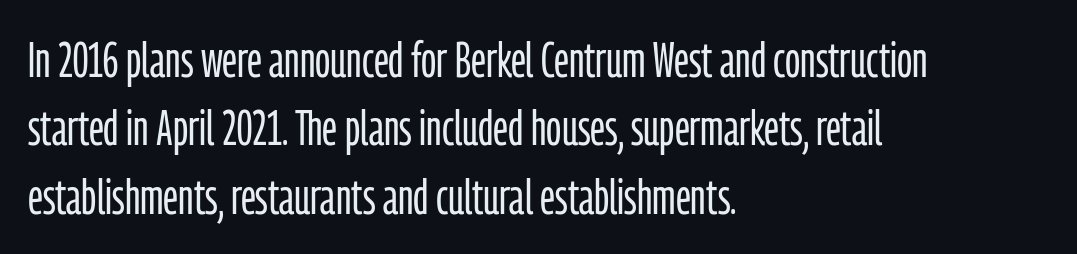
{"serif": "no", "italic": "no", "bold": "no", "weight": "light", "width": "condensed", "stroke_contrast": "low", "x_height": "medium", "monospaced": "no", "underline": "no", "align": "left", "line_spacing": "normal", "line_spacing_ratio": 1.37, "letter_spacing": "normal", "letter_spacing_em": 0.0, "glyph_px": 50}
